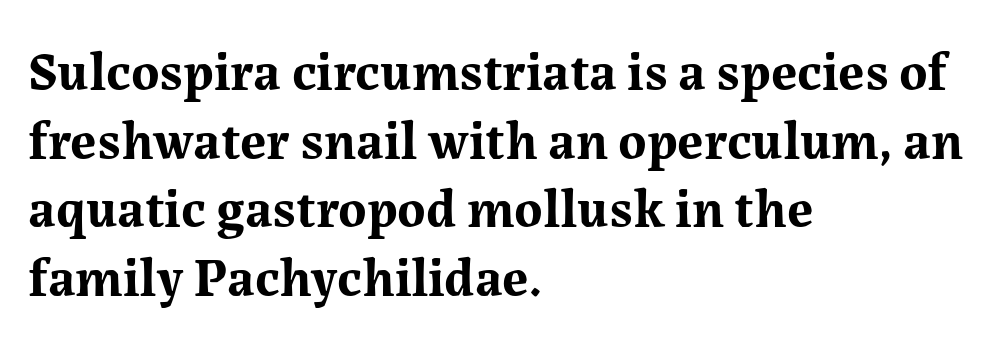
The image shows 54 px bold serif type, upright; set left-aligned, normal line spacing (1.27x), normal letter spacing, not underlined; medium stroke contrast and a medium x-height.
